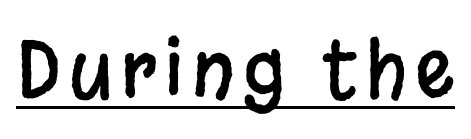
{"serif": "no", "italic": "no", "width": "condensed", "stroke_contrast": "low", "x_height": "large", "monospaced": "no", "underline": "yes", "glyph_px": 77}
